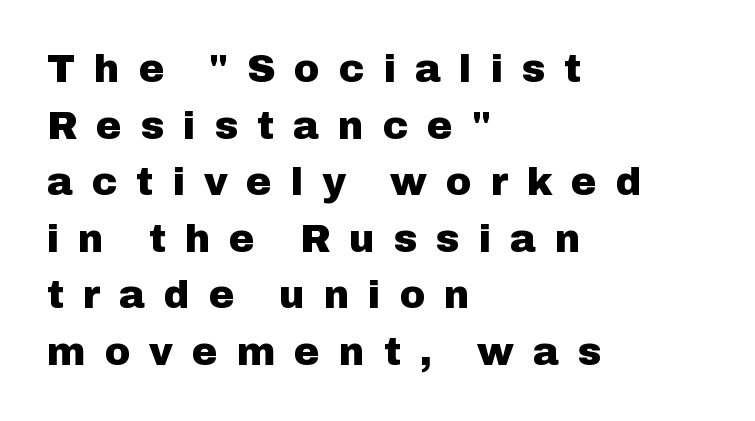
The image shows 39 px heavy sans-serif type, upright; set left-aligned, normal line spacing (1.45x), unusually wide letter spacing (+0.48 em), not underlined; low stroke contrast and a medium x-height.
